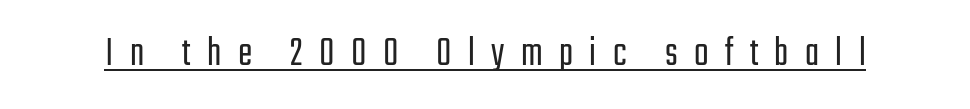
The image shows 43 px light, condensed sans-serif type, upright; set unusually wide letter spacing (+0.38 em), underlined; low stroke contrast and a medium x-height.
